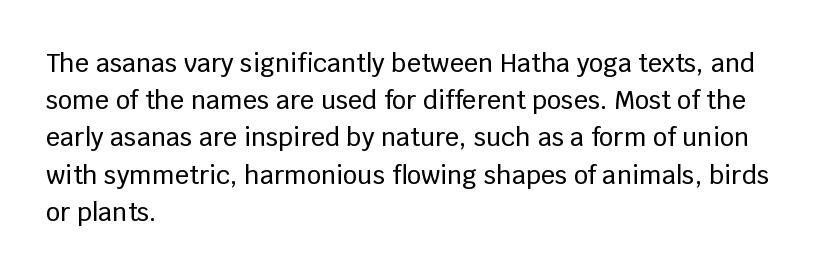
Q: Is the text italic (slanted)? A: No, it is upright.
Q: Is the text underlined? A: No.
Q: How is the paragraph aligned? A: Left-aligned.
Q: Is the spacing between letters normal or unusually wide? A: Normal.
Q: Is the spacing between lines tight, normal or loose? A: Normal.
